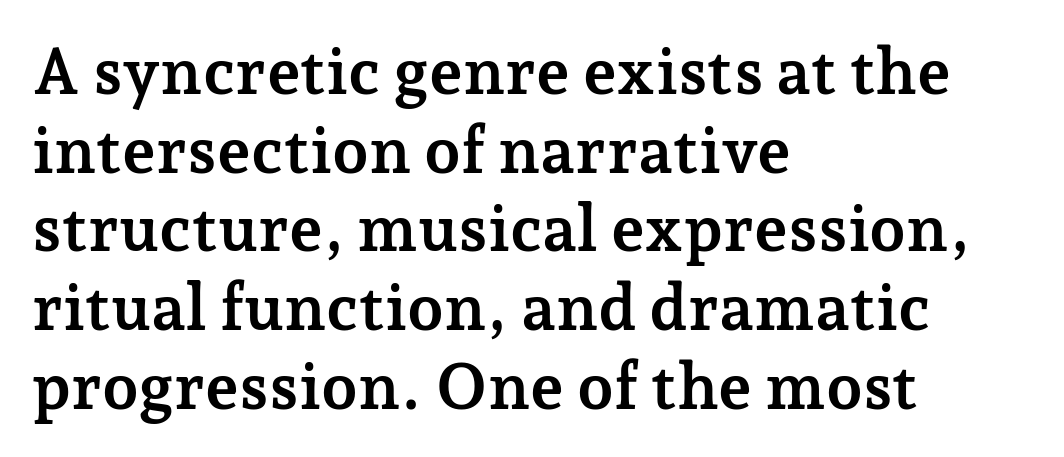
Q: Is the text bold? A: Yes.
Q: Is the text italic (slanted)? A: No, it is upright.
Q: Is the typeface a serif or a sans-serif typeface? A: Serif.
Q: Is the text underlined? A: No.
Q: How is the paragraph aligned? A: Left-aligned.
Q: Is the spacing between letters normal or unusually wide? A: Normal.
Q: Width (condensed, normal, or wide)? A: Normal.
Q: Stroke contrast? A: Low.
Q: x-height? A: Medium.
Q: Monospaced? A: No.
